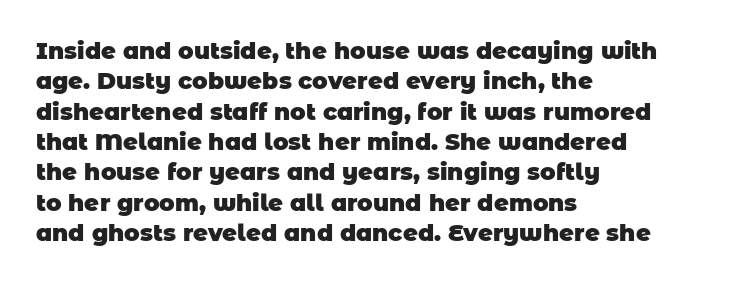
{"bold": "yes", "underline": "no", "align": "left", "line_spacing": "normal", "line_spacing_ratio": 1.32, "letter_spacing": "normal", "letter_spacing_em": 0.0, "glyph_px": 23}
